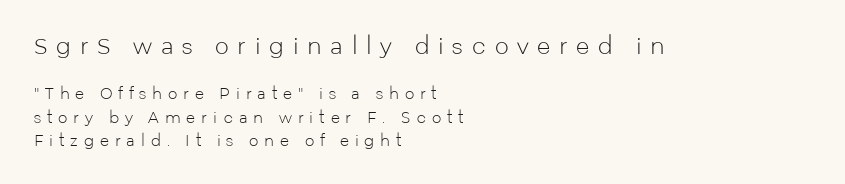
{"italic": "no", "bold": "no", "underline": "no", "align": "left", "line_spacing": "normal", "line_spacing_ratio": 1.54, "letter_spacing": "wide", "letter_spacing_em": 0.39, "larger_block": "first", "size_ratio": 1.47, "glyph_px": 22}
